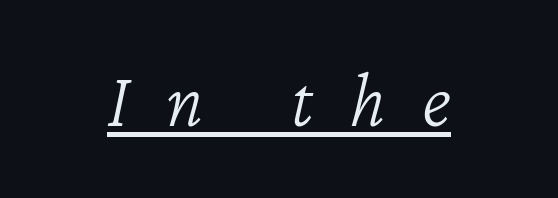
The image shows 79 px light type, italic (leaning right); set unusually wide letter spacing (+0.46 em), underlined; low stroke contrast and a medium x-height.
